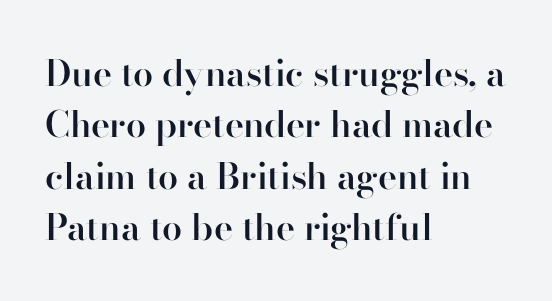
Q: Is the text bold? A: Semi-bold.
Q: Is the text italic (slanted)? A: No, it is upright.
Q: Is the typeface a serif or a sans-serif typeface? A: Serif.
Q: Is the text underlined? A: No.
Q: How is the paragraph aligned? A: Left-aligned.
Q: Is the spacing between letters normal or unusually wide? A: Normal.
Q: Is the spacing between lines tight, normal or loose? A: Normal.
Q: Width (condensed, normal, or wide)? A: Normal.
Q: Stroke contrast? A: High.
Q: x-height? A: Small.
Q: Monospaced? A: No.
